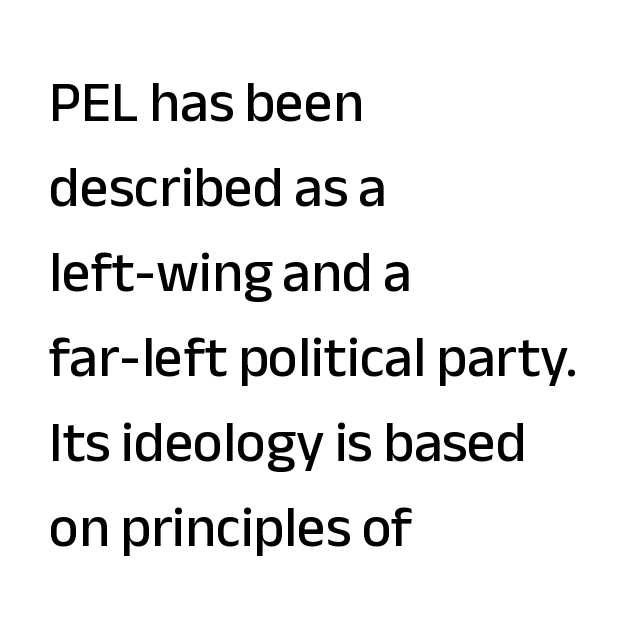
The image shows 57 px sans-serif type, upright; set left-aligned, normal line spacing (1.49x), normal letter spacing, not underlined; low stroke contrast and a medium x-height.
